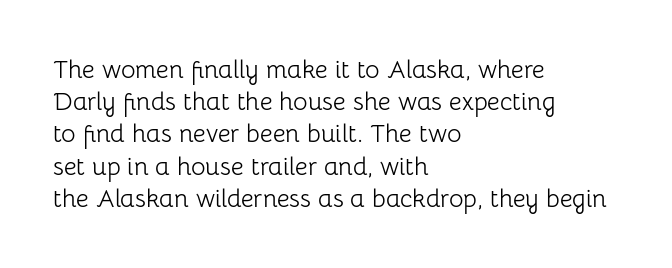
Q: Is the text bold? A: No.
Q: Is the text italic (slanted)? A: No, it is upright.
Q: Is the text underlined? A: No.
Q: How is the paragraph aligned? A: Left-aligned.
Q: Is the spacing between letters normal or unusually wide? A: Normal.
Q: Is the spacing between lines tight, normal or loose? A: Normal.
